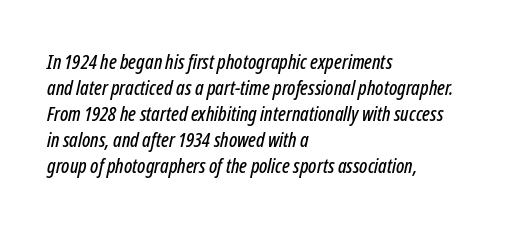
It's the slanting kind of type. Students, observe: this is what conventionally led text looks like. Letters rest on an invisible, unmarked baseline. Compared with typical body copy, the letter spacing here is the same. Short and long lines alike share a common starting point at left.
